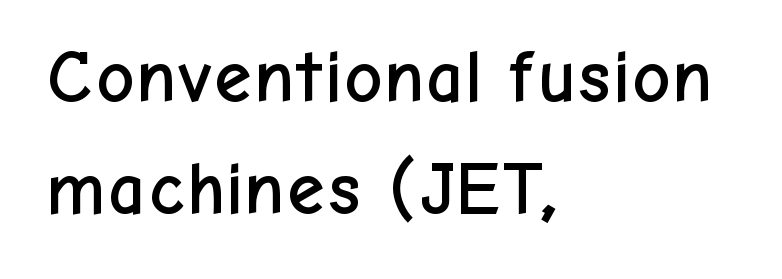
Q: Is the text italic (slanted)? A: No, it is upright.
Q: Is the typeface a serif or a sans-serif typeface? A: Sans-serif.
Q: Is the text underlined? A: No.
Q: How is the paragraph aligned? A: Left-aligned.
Q: Is the spacing between letters normal or unusually wide? A: Normal.
Q: Is the spacing between lines tight, normal or loose? A: Normal.
Q: Width (condensed, normal, or wide)? A: Normal.
Q: Stroke contrast? A: Low.
Q: x-height? A: Medium.
Q: Monospaced? A: No.
